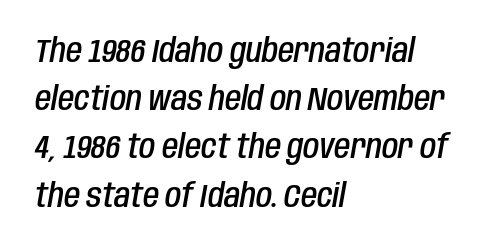
{"italic": "yes", "lean": "right", "slant_degrees": 10, "bold": "semi", "weight": "semibold", "width": "condensed", "stroke_contrast": "low", "x_height": "large", "monospaced": "no", "underline": "no", "align": "left", "line_spacing": "normal", "line_spacing_ratio": 1.46, "letter_spacing": "normal", "letter_spacing_em": 0.0, "glyph_px": 33}
